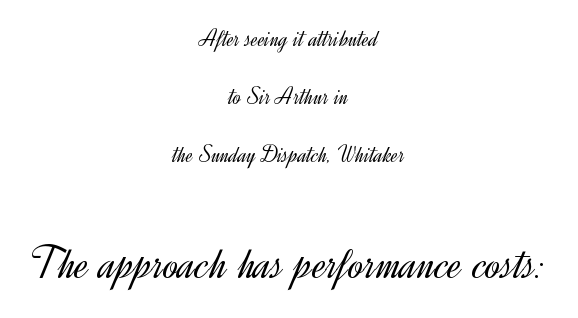
{"serif": "no", "bold": "no", "weight": "light", "width": "normal", "x_height": "small", "monospaced": "no", "underline": "no", "align": "center", "line_spacing": "loose", "line_spacing_ratio": 2.41, "letter_spacing": "normal", "letter_spacing_em": 0.0, "larger_block": "second", "size_ratio": 1.96, "glyph_px": 47}
